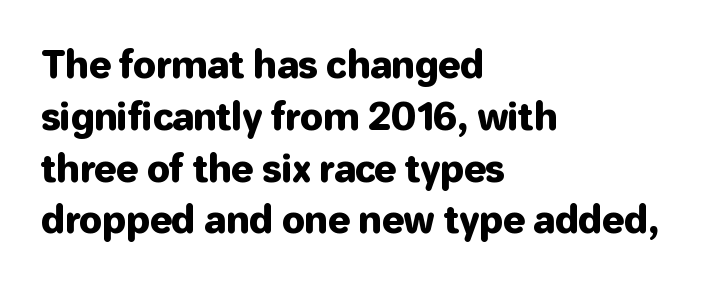
The image shows 37 px sans-serif type, upright; set left-aligned, normal line spacing (1.4x), normal letter spacing, not underlined; low stroke contrast and a medium x-height.
